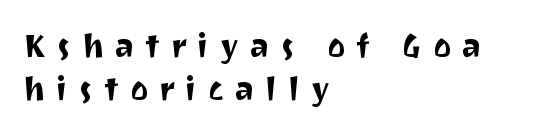
Q: Is the text italic (slanted)? A: No, it is upright.
Q: Is the typeface a serif or a sans-serif typeface? A: Sans-serif.
Q: Is the text underlined? A: No.
Q: How is the paragraph aligned? A: Left-aligned.
Q: Is the spacing between letters normal or unusually wide? A: Unusually wide.
Q: Is the spacing between lines tight, normal or loose? A: Normal.
Q: Width (condensed, normal, or wide)? A: Normal.
Q: Stroke contrast? A: Medium.
Q: x-height? A: Medium.
Q: Monospaced? A: No.
